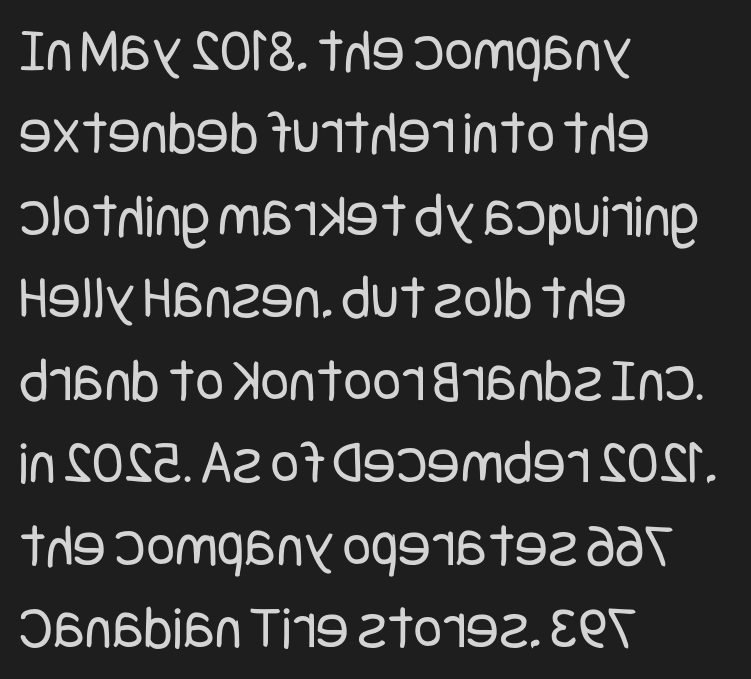
The image shows 62 px regular-weight, condensed sans-serif type, upright; set left-aligned, normal line spacing (1.33x), normal letter spacing, not underlined; low stroke contrast and a large x-height.
